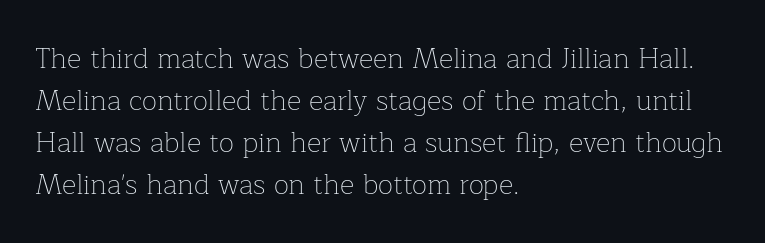
{"serif": "yes", "italic": "no", "bold": "no", "weight": "thin", "width": "normal", "stroke_contrast": "low", "x_height": "medium", "monospaced": "no", "underline": "no", "align": "left", "line_spacing": "normal", "line_spacing_ratio": 1.5, "letter_spacing": "normal", "letter_spacing_em": 0.0, "glyph_px": 28}
